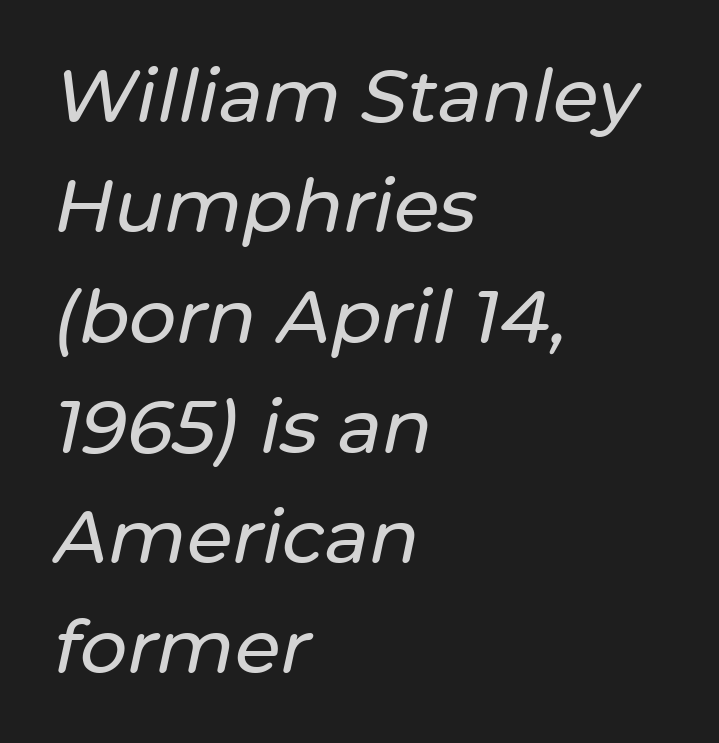
Look at the tracking — it's just the regular setting, nothing added. Honestly, there is no underline to notice here at all. The rendering anchors every line to the left-hand side. Is this a fixed-width face? No — the glyphs have proportional, varying widths.
